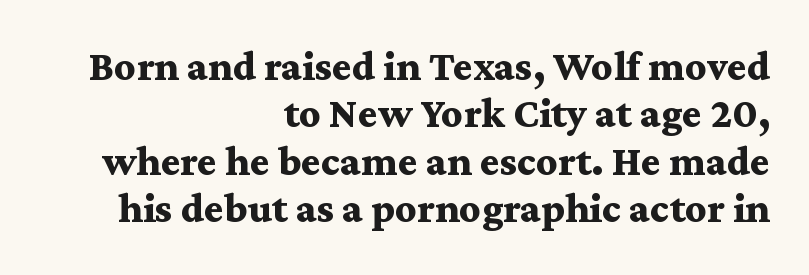
Q: Is the text bold? A: Yes.
Q: Is the text italic (slanted)? A: No, it is upright.
Q: Is the typeface a serif or a sans-serif typeface? A: Serif.
Q: Is the text underlined? A: No.
Q: How is the paragraph aligned? A: Right-aligned.
Q: Is the spacing between letters normal or unusually wide? A: Normal.
Q: Is the spacing between lines tight, normal or loose? A: Tight.
Q: Width (condensed, normal, or wide)? A: Wide.
Q: Stroke contrast? A: Medium.
Q: x-height? A: Medium.
Q: Monospaced? A: No.
